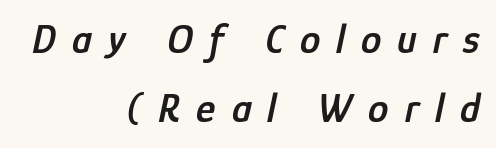
The text carries the slant typical of an italic or oblique font. The glyphs have the mass of a demibold cut, below bold. This sample keeps an unexceptional amount of space between lines. Glyph-to-glyph distance is far greater than everyday printed text. Line ends are locked; line starts wander.
